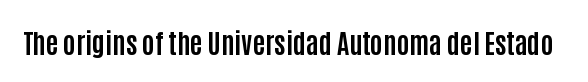
The image shows 27 px bold type, upright; set normal letter spacing, not underlined.
